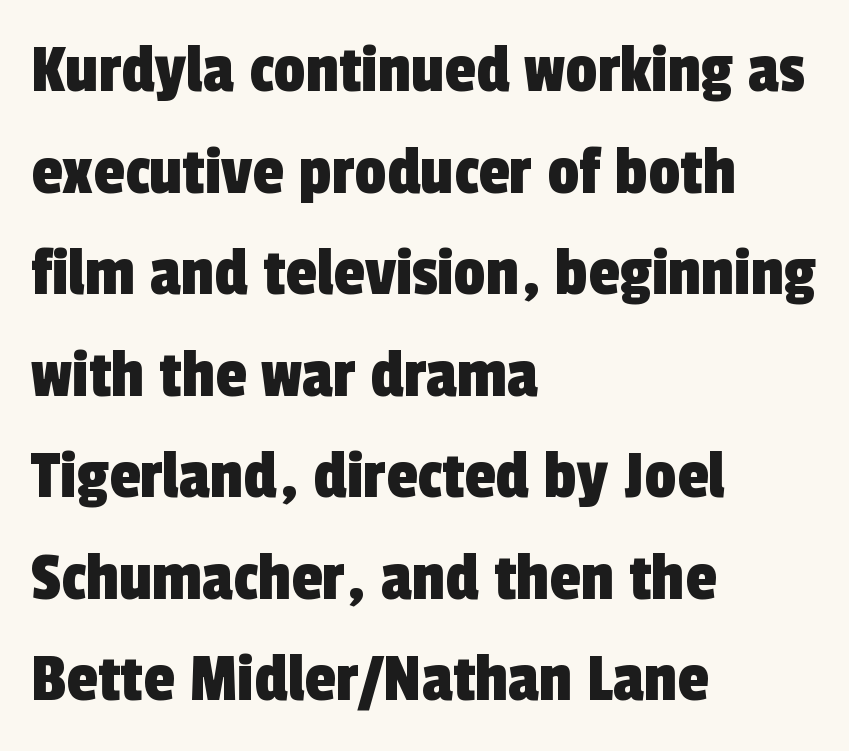
The image shows 71 px condensed sans-serif type; set left-aligned, normal line spacing (1.43x), normal letter spacing, not underlined; a medium x-height.
